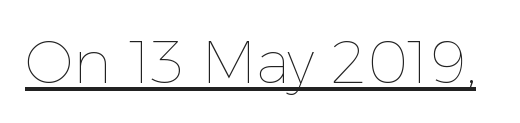
The image shows 59 px thin type, upright; set normal letter spacing, underlined; a medium x-height.
